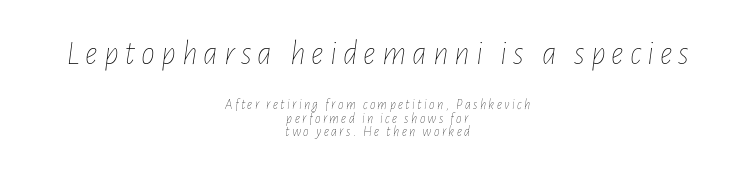
The image shows 35 px thin, condensed type, italic (leaning right); set centered, tight line spacing (0.95x), not underlined; the first (top) block is 2.5x larger; low stroke contrast and a medium x-height.
